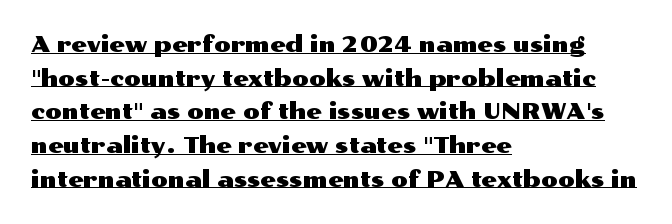
Q: Is the text italic (slanted)? A: No, it is upright.
Q: Is the text underlined? A: Yes.
Q: How is the paragraph aligned? A: Left-aligned.
Q: Is the spacing between letters normal or unusually wide? A: Normal.
Q: Is the spacing between lines tight, normal or loose? A: Normal.
